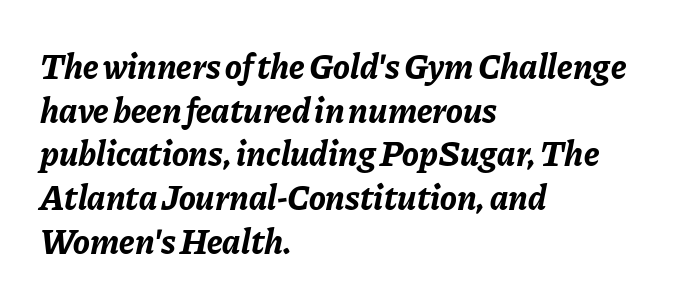
The rendering anchors every line to the left-hand side. Is the type slanted? Yes — the strokes lean at a clear angle. Rule under the text: the space is simply empty. There is no visible air inserted between adjacent glyphs. Its strokes are broad and dark, the hallmark of bold type. Leading: standard.
